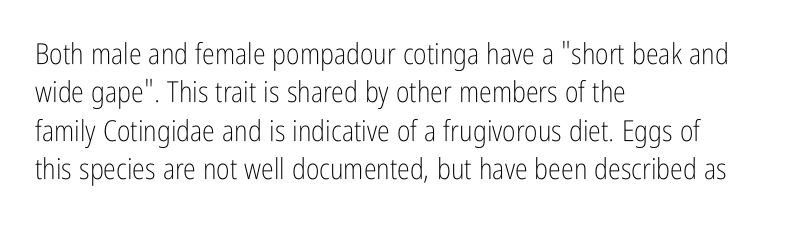
The image shows 29 px light, condensed sans-serif type, upright; set left-aligned, normal line spacing (1.32x), normal letter spacing, not underlined; low stroke contrast and a medium x-height.
